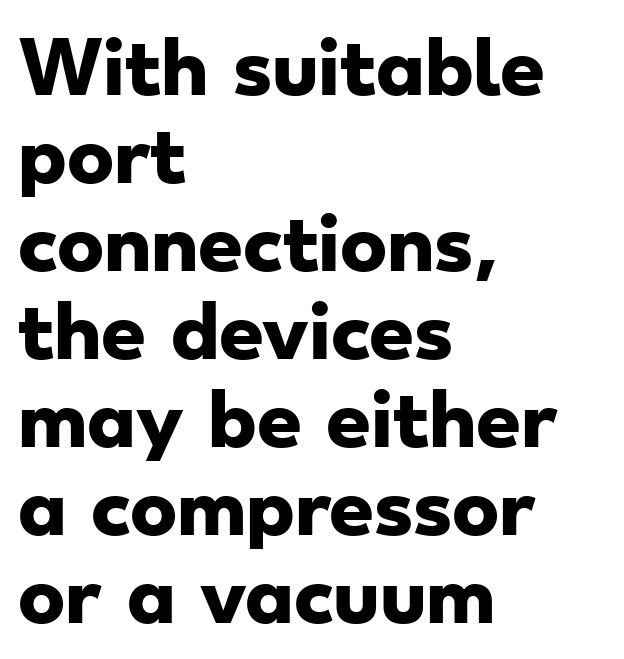
Q: Is the text bold? A: Yes.
Q: Is the typeface a serif or a sans-serif typeface? A: Sans-serif.
Q: Is the text underlined? A: No.
Q: How is the paragraph aligned? A: Left-aligned.
Q: Is the spacing between letters normal or unusually wide? A: Normal.
Q: Width (condensed, normal, or wide)? A: Wide.
Q: Stroke contrast? A: Low.
Q: x-height? A: Small.
Q: Monospaced? A: No.
